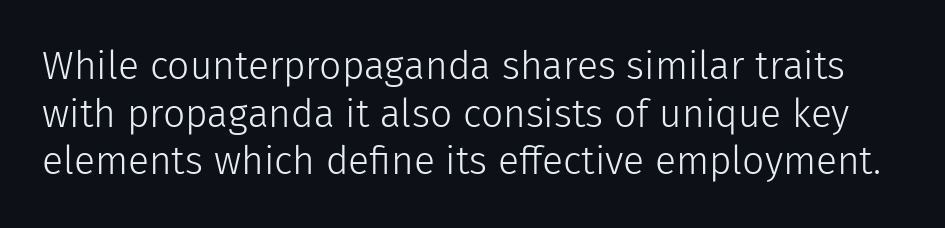
Q: Is the text bold? A: No.
Q: Is the text italic (slanted)? A: No, it is upright.
Q: Is the typeface a serif or a sans-serif typeface? A: Sans-serif.
Q: Is the text underlined? A: No.
Q: Is the spacing between letters normal or unusually wide? A: Normal.
Q: Width (condensed, normal, or wide)? A: Normal.
Q: Stroke contrast? A: Low.
Q: x-height? A: Medium.
Q: Monospaced? A: No.
